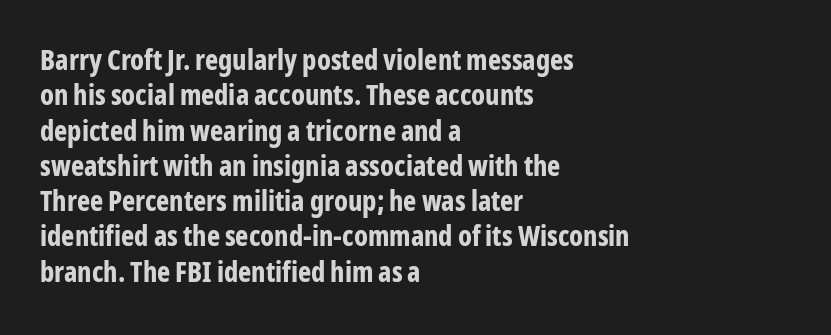
Q: Is the text bold? A: Yes.
Q: Is the text italic (slanted)? A: No, it is upright.
Q: Is the typeface a serif or a sans-serif typeface? A: Sans-serif.
Q: Is the text underlined? A: No.
Q: How is the paragraph aligned? A: Left-aligned.
Q: Is the spacing between letters normal or unusually wide? A: Normal.
Q: Is the spacing between lines tight, normal or loose? A: Normal.
Q: Width (condensed, normal, or wide)? A: Condensed.
Q: Stroke contrast? A: Low.
Q: x-height? A: Medium.
Q: Monospaced? A: No.
